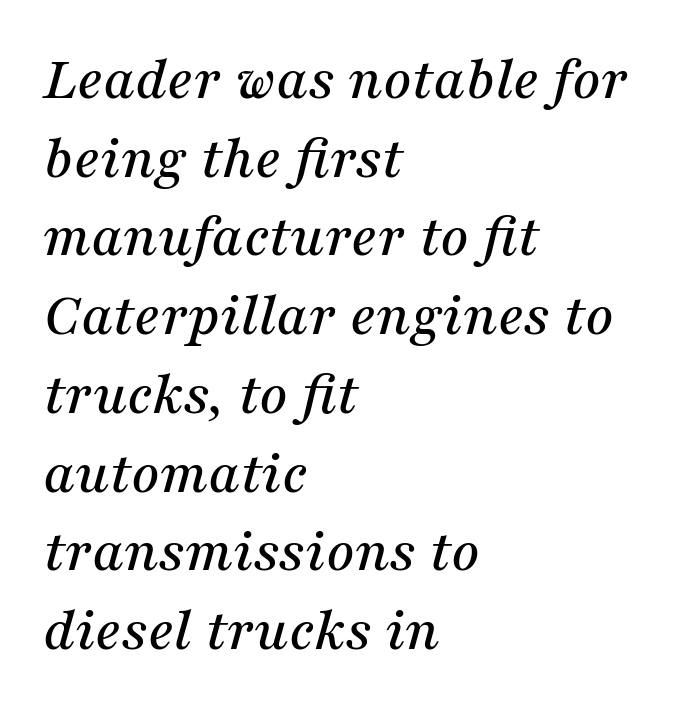
The image shows 62 px serif type, italic (leaning right); set left-aligned, normal line spacing (1.27x), normal letter spacing, not underlined; medium stroke contrast and a medium x-height.
